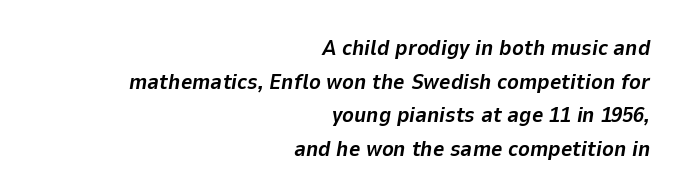
{"italic": "yes", "lean": "right", "slant_degrees": 9, "bold": "yes", "underline": "no", "align": "right", "line_spacing": "normal", "line_spacing_ratio": 1.53, "letter_spacing": "normal", "letter_spacing_em": 0.0, "glyph_px": 22}
